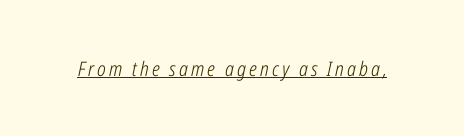
The image shows 20 px text type, italic (leaning right); set underlined.
